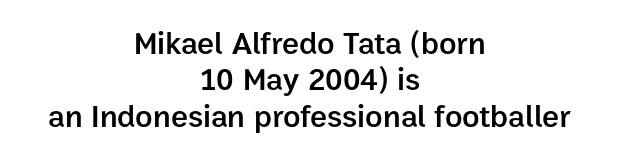
The image shows 32 px semibold sans-serif type, upright; set centered, tight line spacing (1.14x), normal letter spacing, not underlined; low stroke contrast and a medium x-height.
